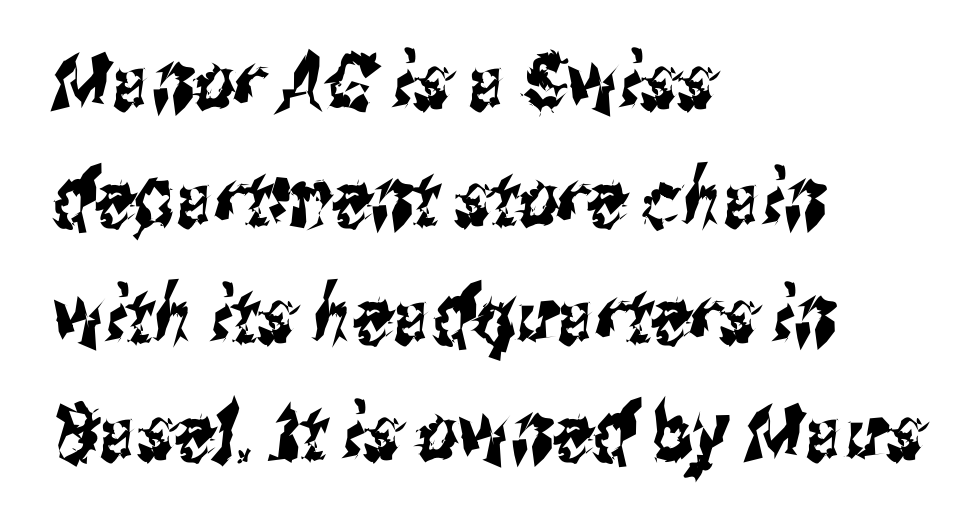
The rendering shows plain stroke endings on the letterforms — a sans-serif design. Each letter keeps its own natural width here, so spacing adapts to shape. This rendering uses left alignment, leaving the right contour irregular. Each word holds together tightly as a unit, with standard inter-letter gaps. Rule under the text: the space is simply empty. If you measured baseline to baseline, you'd find a middling distance.
